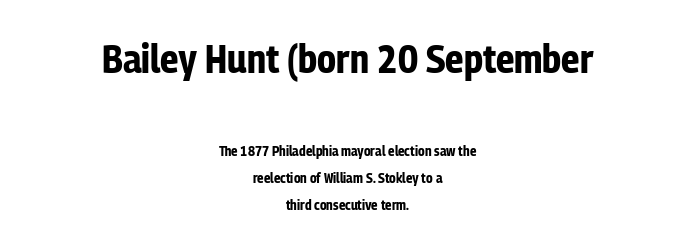
Q: Is the text bold? A: Yes.
Q: Is the text italic (slanted)? A: No, it is upright.
Q: Is the typeface a serif or a sans-serif typeface? A: Sans-serif.
Q: Is the text underlined? A: No.
Q: How is the paragraph aligned? A: Centered.
Q: Is the spacing between letters normal or unusually wide? A: Normal.
Q: Is the spacing between lines tight, normal or loose? A: Loose.
Q: Which block of text is set in a larger size, the first (top) or the second (bottom)? A: The first (top) one.
Q: Width (condensed, normal, or wide)? A: Condensed.
Q: Stroke contrast? A: Low.
Q: x-height? A: Medium.
Q: Monospaced? A: No.
